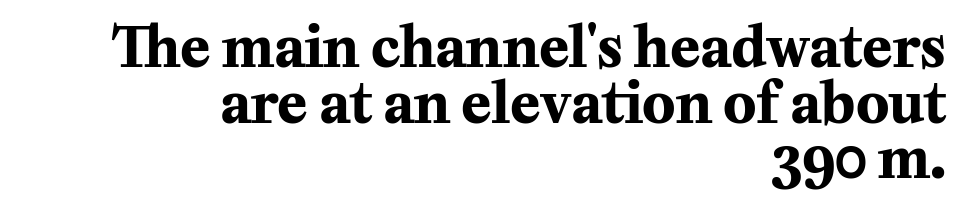
The passage shown is typed in a proportional face where columns would drift. The letters are bold, with thick, heavy strokes. The gap between lines stays unmarked. In terms of letterspacing, this is plain default setting.
